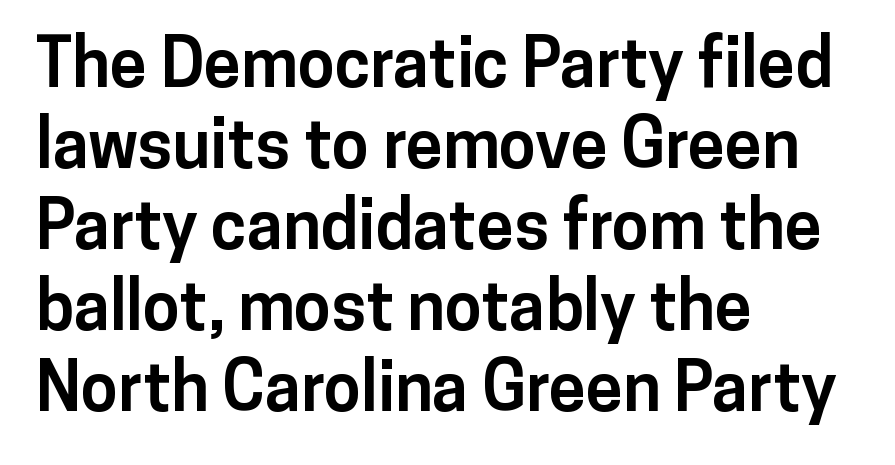
Letter spacing: default. Stroke terminals: plain, sans-serif. A typesetter would call this proportional, since set widths differ per character. Caption: multi-line text, flush left, ragged right. Each glyph is drawn with heavy, bold strokes. Quick note: not italic, upright.
